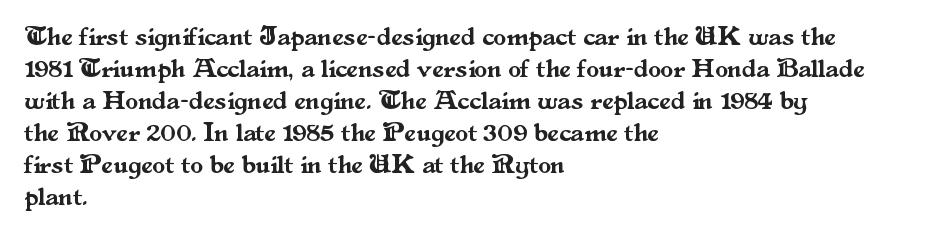
{"italic": "no", "underline": "no", "align": "left", "line_spacing_ratio": 1.23, "letter_spacing": "normal", "letter_spacing_em": 0.0, "glyph_px": 26}
